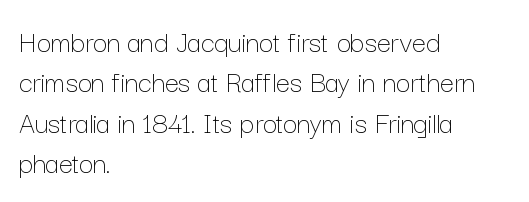
The image shows 31 px thin type, upright; set left-aligned, normal line spacing (1.3x), normal letter spacing, not underlined; low stroke contrast and a medium x-height.
